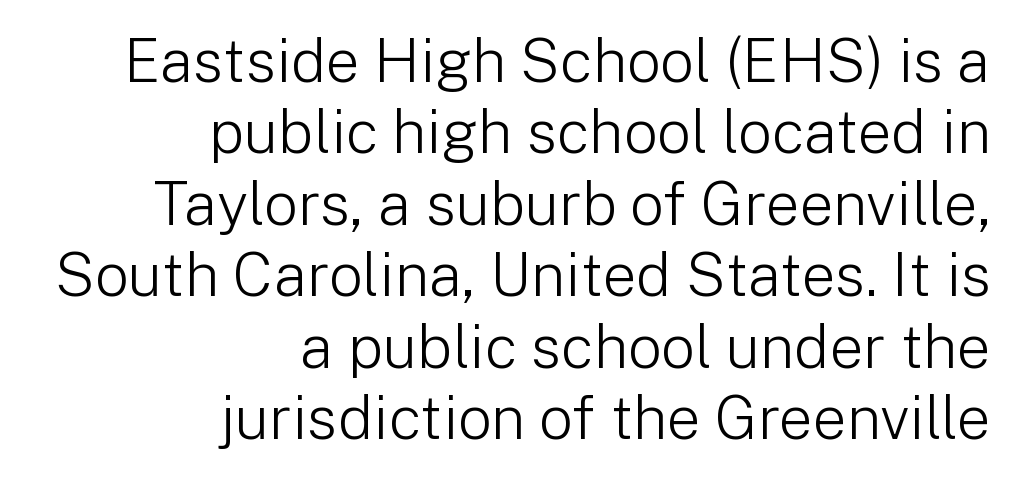
{"serif": "no", "italic": "no", "bold": "no", "weight": "light", "width": "normal", "stroke_contrast": "low", "x_height": "medium", "monospaced": "no", "underline": "no", "align": "right", "line_spacing_ratio": 1.19, "letter_spacing": "normal", "letter_spacing_em": 0.0, "glyph_px": 60}
